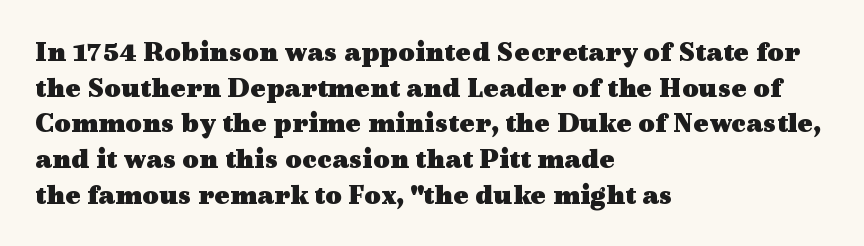
{"serif": "yes", "italic": "no", "bold": "yes", "weight": "heavy", "width": "wide", "x_height": "medium", "monospaced": "no", "underline": "no", "align": "left", "line_spacing_ratio": 1.23, "letter_spacing": "normal", "letter_spacing_em": 0.0, "glyph_px": 29}
